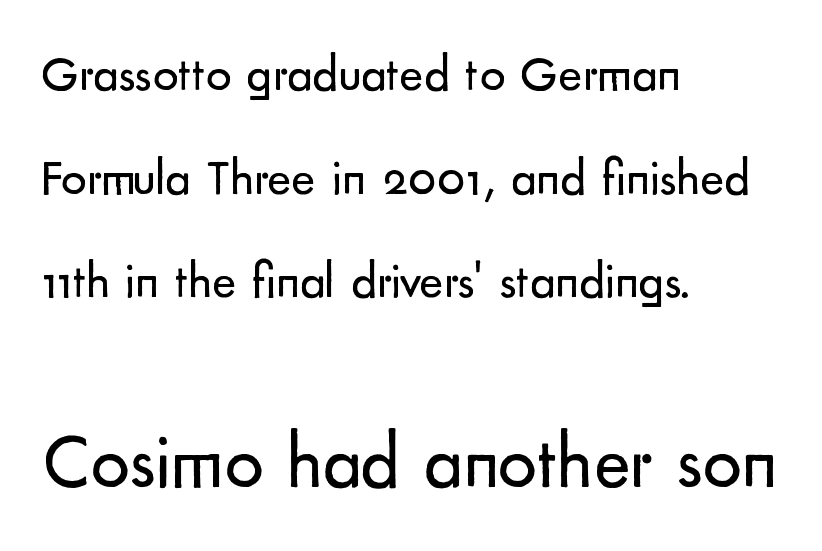
The image shows 77 px regular-weight sans-serif type, upright; set left-aligned, loose line spacing (2.03x), normal letter spacing, not underlined; the second (bottom) block is 1.51x larger; low stroke contrast and a small x-height.
